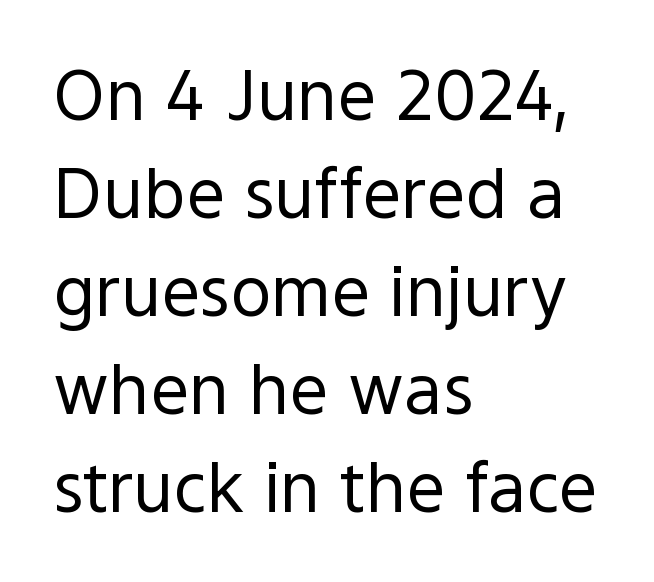
{"serif": "no", "italic": "no", "bold": "no", "weight": "regular", "width": "normal", "x_height": "medium", "monospaced": "no", "underline": "no", "align": "left", "line_spacing": "normal", "line_spacing_ratio": 1.42, "letter_spacing": "normal", "letter_spacing_em": 0.0, "glyph_px": 69}
